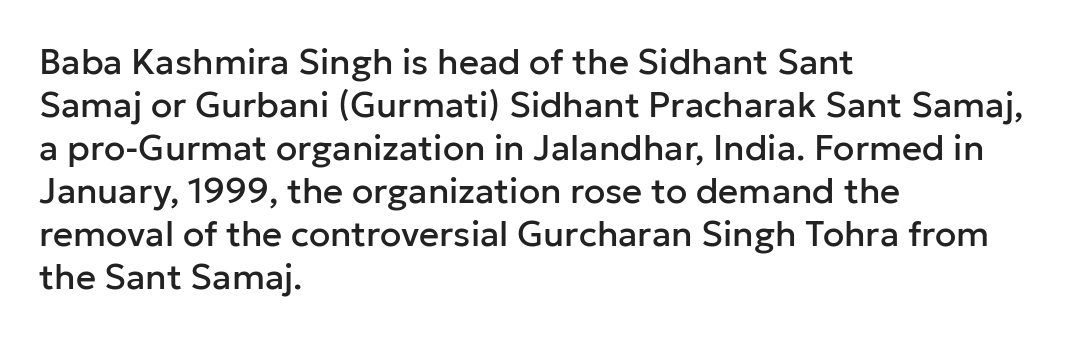
The image shows 35 px sans-serif type, upright; set left-aligned, line spacing 1.23x, normal letter spacing, not underlined; low stroke contrast and a medium x-height.
